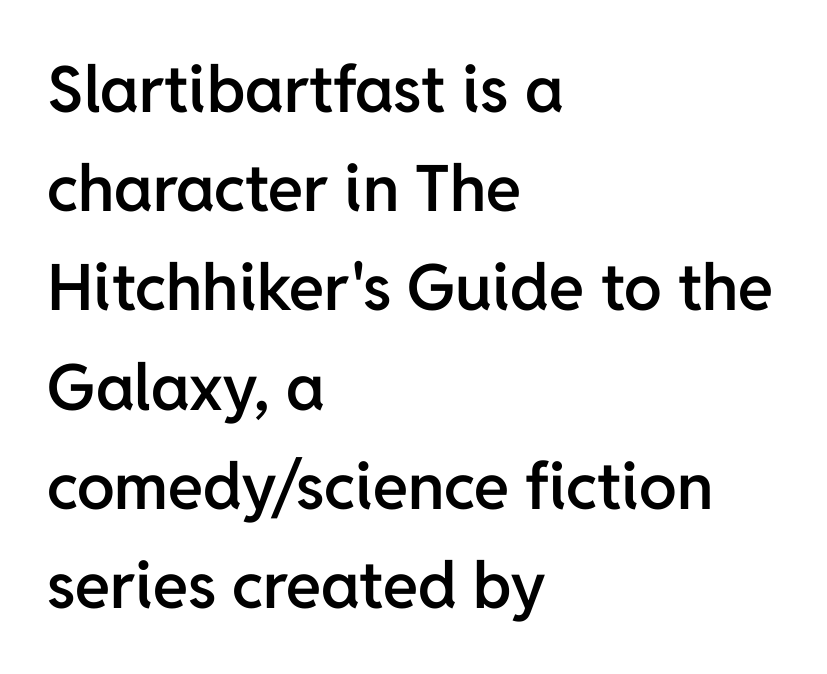
{"serif": "no", "italic": "no", "bold": "semi", "weight": "semibold", "width": "normal", "stroke_contrast": "low", "x_height": "medium", "monospaced": "no", "underline": "no", "align": "left", "line_spacing": "normal", "line_spacing_ratio": 1.55, "letter_spacing": "normal", "letter_spacing_em": 0.0, "glyph_px": 64}
